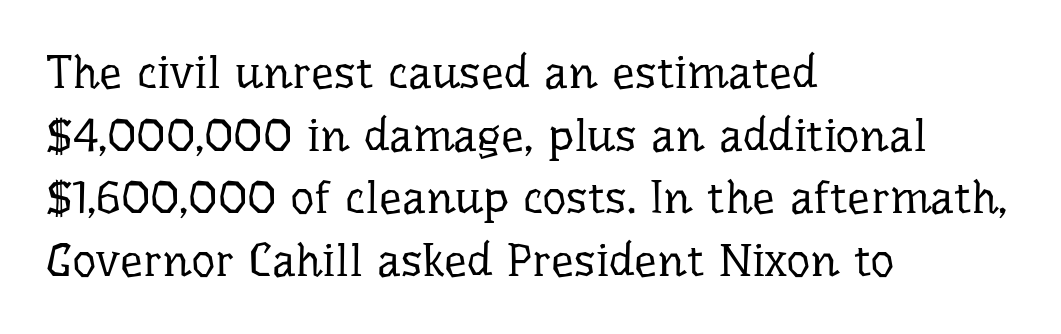
Here the glyphs are tracked normally, forming tight word shapes. Short and long lines alike share a common starting point at left. Each stroke keeps to a modest, everyday thickness or less. Unlike a clean sans, this face finishes its strokes with serifs. Regarding leading, the lines here are spaced in the standard way.
